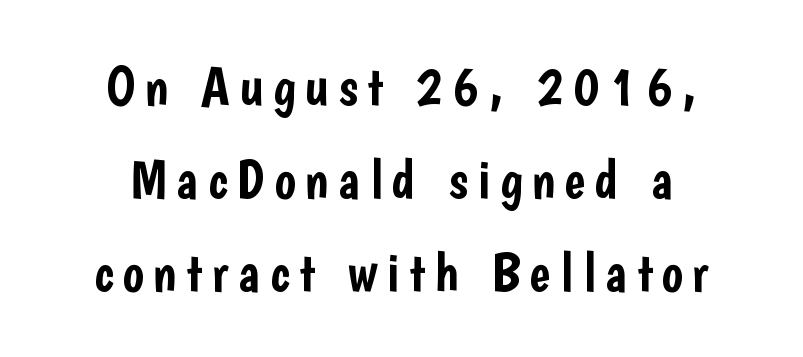
Honestly, the row spacing looks completely unremarkable. Underlining? Definitely not there. Line starts and ends both wander, symmetrically. Ascenders rise straight up at ninety degrees. These lines are composed in type without serifs.
